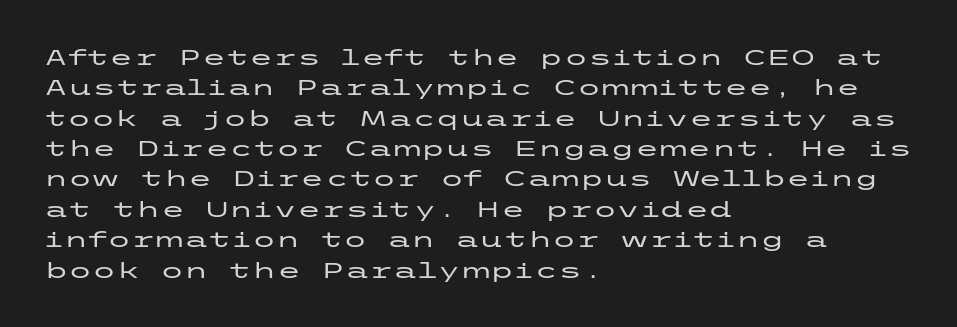
{"italic": "no", "underline": "no", "align": "left", "line_spacing": "normal", "line_spacing_ratio": 1.38, "letter_spacing": "normal", "letter_spacing_em": 0.0, "glyph_px": 22}
